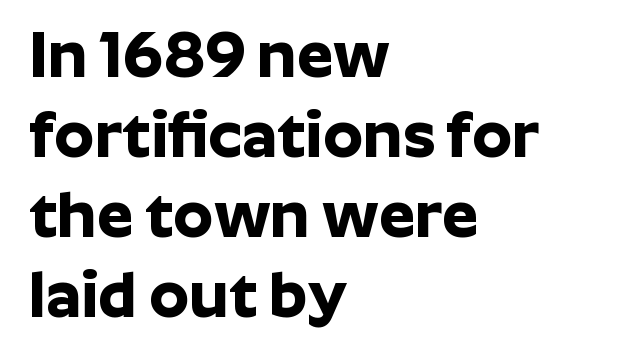
{"serif": "no", "italic": "no", "bold": "yes", "weight": "bold", "width": "normal", "stroke_contrast": "low", "x_height": "medium", "monospaced": "no", "underline": "no", "align": "left", "line_spacing": "normal", "line_spacing_ratio": 1.25, "letter_spacing": "normal", "letter_spacing_em": 0.0, "glyph_px": 64}
